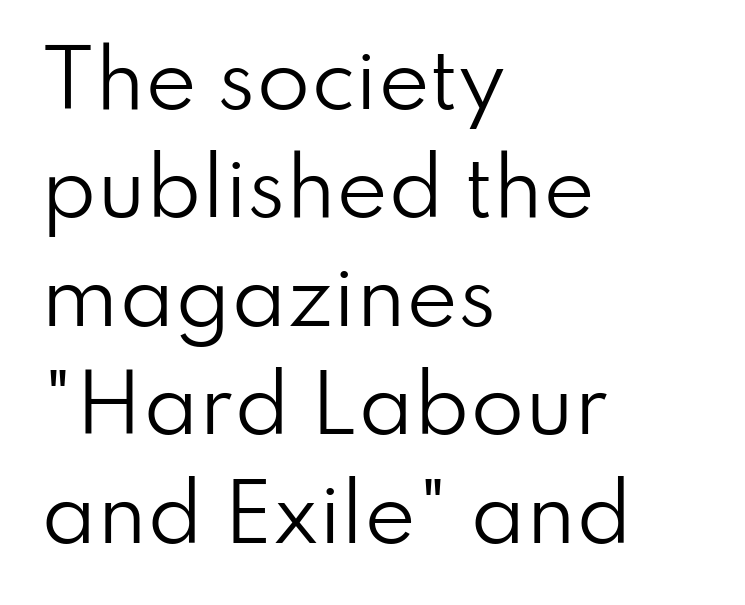
The letters advance in unequal steps, a hallmark of proportional type. The typesetter chose a ragged-right arrangement here. Honestly, the letter spacing is just normal — you wouldn't notice it. No heavy texture on the line: the type isn't bold. Check under the words: just untouched page.
